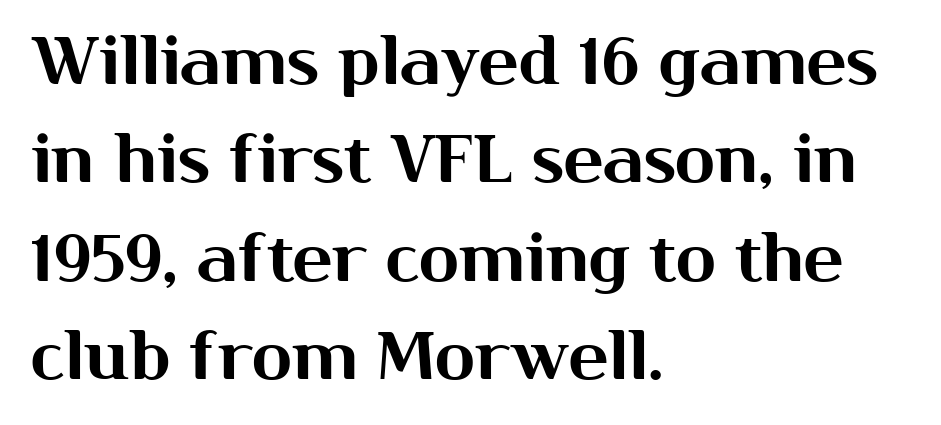
Q: Is the text italic (slanted)? A: No, it is upright.
Q: Is the typeface a serif or a sans-serif typeface? A: Sans-serif.
Q: Is the text underlined? A: No.
Q: How is the paragraph aligned? A: Left-aligned.
Q: Is the spacing between letters normal or unusually wide? A: Normal.
Q: Is the spacing between lines tight, normal or loose? A: Normal.
Q: Width (condensed, normal, or wide)? A: Normal.
Q: Stroke contrast? A: Medium.
Q: x-height? A: Medium.
Q: Monospaced? A: No.
